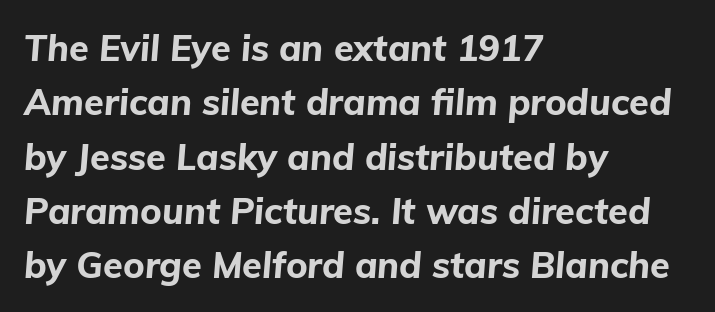
The image shows 36 px bold type, italic (leaning right); set left-aligned, normal line spacing (1.51x), normal letter spacing, not underlined; low stroke contrast and a medium x-height.
